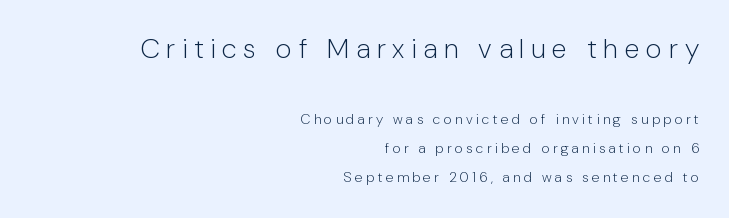
The image shows 28 px light sans-serif type, upright; set right-aligned, loose line spacing (2.07x), unusually wide letter spacing (+0.24 em), not underlined; the first (top) block is 2.0x larger; low stroke contrast and a medium x-height.
